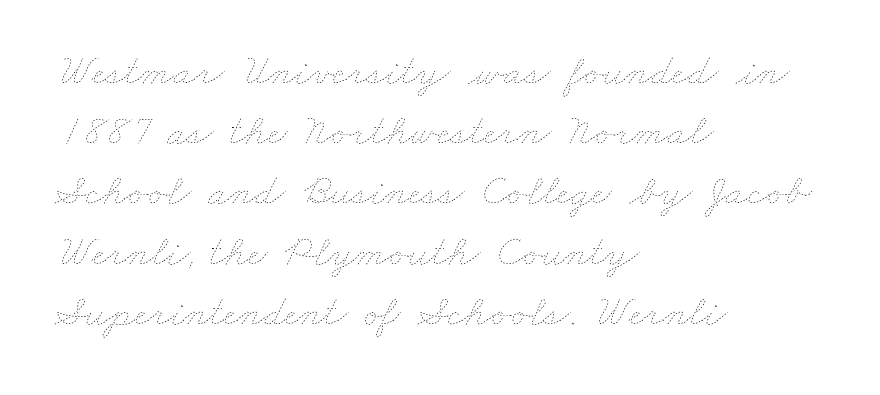
The image shows 43 px thin, wide type; set left-aligned, normal line spacing (1.4x), normal letter spacing, not underlined; low stroke contrast and a small x-height.
